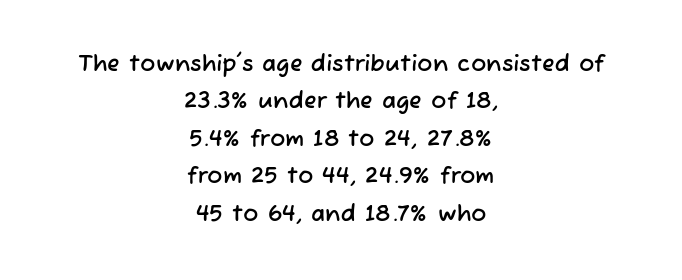
Spacing between characters is what you'd get straight out of the box. Check the space under the baseline: it is left empty. Does the leading feel generous? No, just average. Layout note: lines centered.
